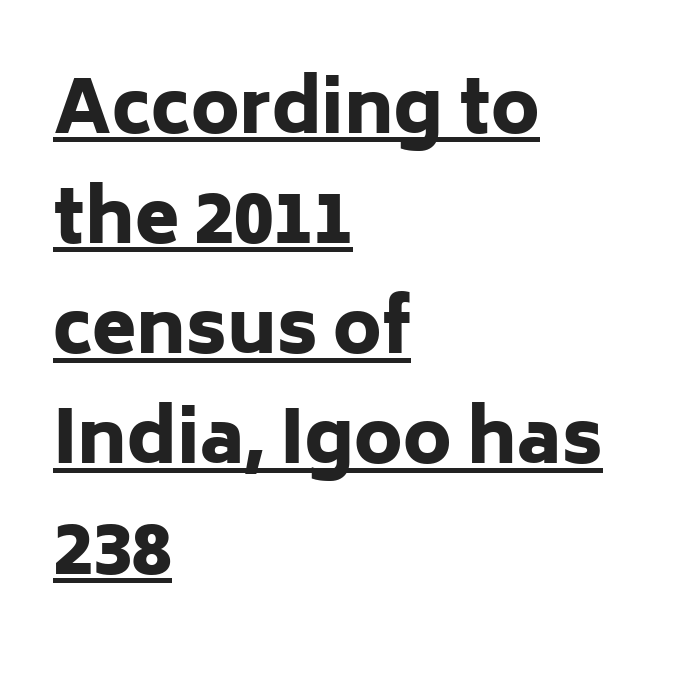
Students, observe the line beneath the letters — that is underlining. Does the type have serifs? No, each stem ends abruptly. Italic? Not at all — the glyphs are vertical. These lines are rendered in a variable-pitch font. The passage is arranged the way most books set body copy — flush left. The rendering uses a bold face; every stroke is thick and dark.
